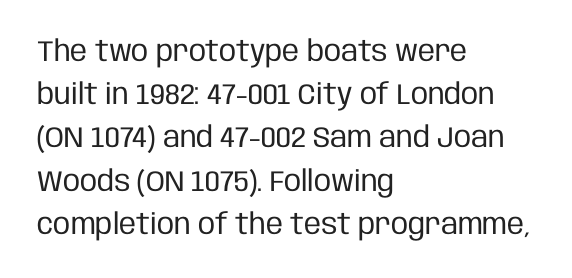
{"serif": "no", "italic": "no", "bold": "no", "weight": "regular", "width": "condensed", "stroke_contrast": "low", "x_height": "large", "monospaced": "no", "underline": "no", "align": "left", "line_spacing": "normal", "line_spacing_ratio": 1.49, "letter_spacing": "normal", "letter_spacing_em": 0.0, "glyph_px": 29}
